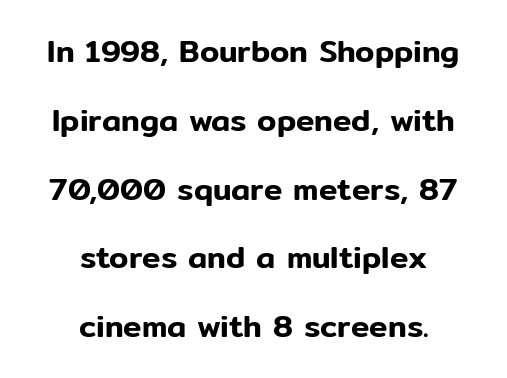
No extra tracking has been applied to these lines. The rendering uses natural spacing where letterforms have individual widths. Leading is clearly above the norm, producing a sparse column. Bare-footed words on every line. The letters stand straight up with perfectly vertical stems.
